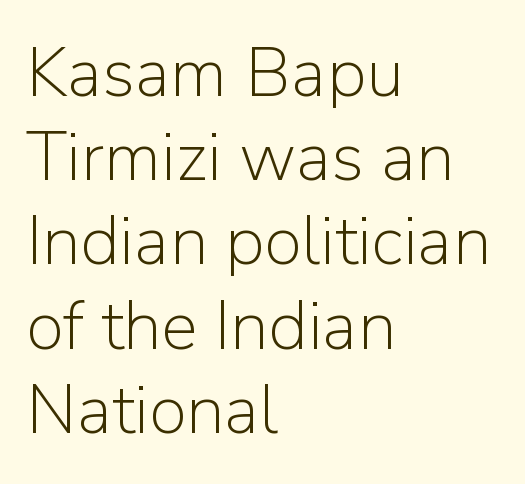
{"serif": "no", "italic": "no", "bold": "no", "weight": "light", "width": "normal", "stroke_contrast": "low", "x_height": "medium", "monospaced": "no", "underline": "no", "align": "left", "line_spacing_ratio": 1.22, "letter_spacing": "normal", "letter_spacing_em": 0.0, "glyph_px": 69}
